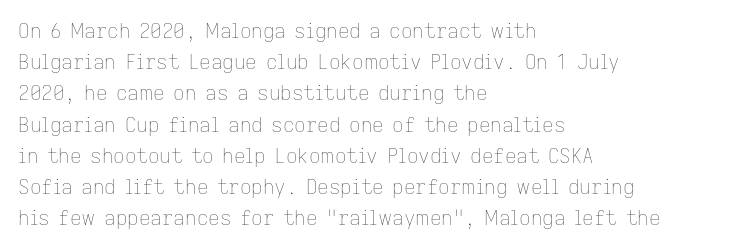
Q: Is the text bold? A: No.
Q: Is the text italic (slanted)? A: No, it is upright.
Q: Is the text underlined? A: No.
Q: How is the paragraph aligned? A: Left-aligned.
Q: Is the spacing between letters normal or unusually wide? A: Normal.
Q: Is the spacing between lines tight, normal or loose? A: Normal.
